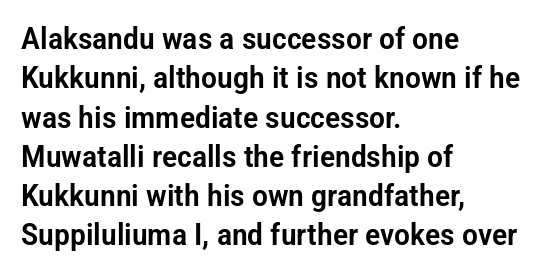
Bare-footed words on every line. Do the letters lean? They stand straight. Between one letter and the next there's only the usual sliver of space. Does the type have serifs? No, each stem ends abruptly. Leading: standard. Spacing verdict: proportional, widths tailored to each character.
